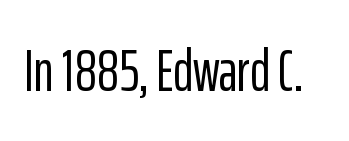
The image shows 59 px condensed sans-serif type, upright; set normal letter spacing, not underlined; low stroke contrast and a medium x-height.
